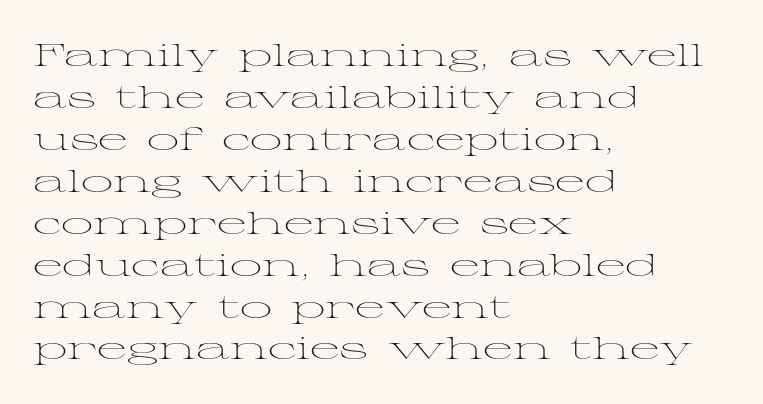
The image shows 32 px light, wide serif type, upright; set left-aligned, normal line spacing (1.31x), normal letter spacing, not underlined; medium stroke contrast and a medium x-height.
